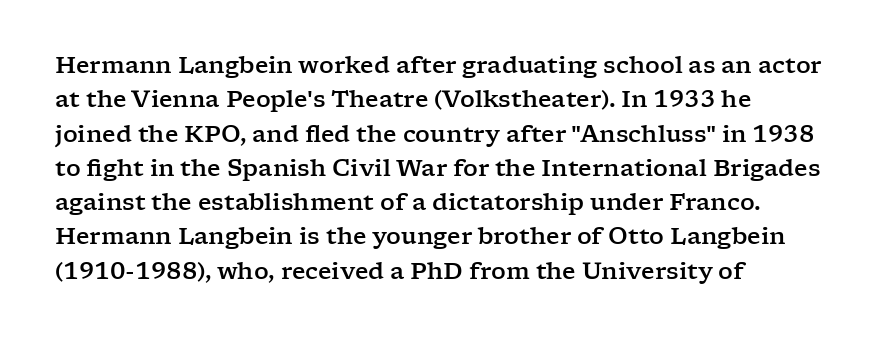
If you drew a ruler down the left edge, every line would touch it. Any mark beneath the type? The region is blank. Vertical spacing — default. It's the straight-up-and-down kind of type.
